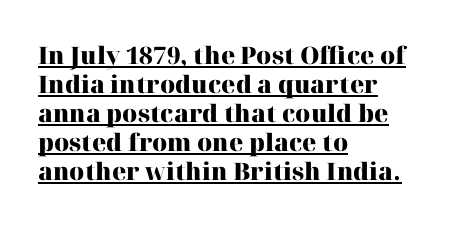
{"italic": "no", "bold": "yes", "underline": "yes", "align": "left", "line_spacing_ratio": 1.21, "letter_spacing": "normal", "letter_spacing_em": 0.0, "glyph_px": 24}
